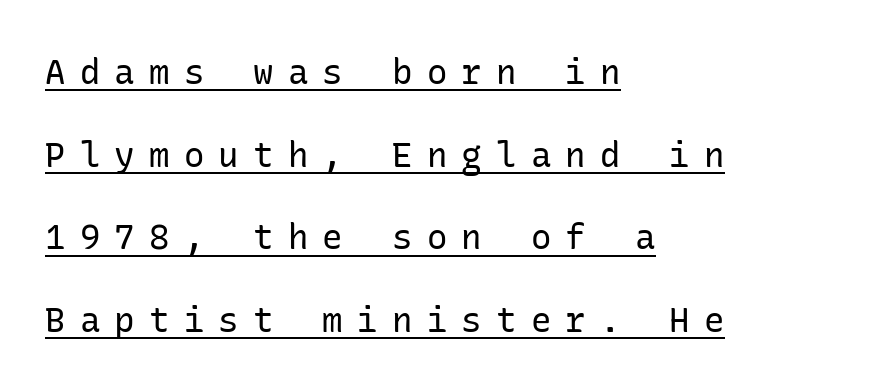
The image shows 34 px regular-weight sans-serif type, upright; set left-aligned, loose line spacing (2.43x), unusually wide letter spacing (+0.42 em), underlined; low stroke contrast and a medium x-height.
